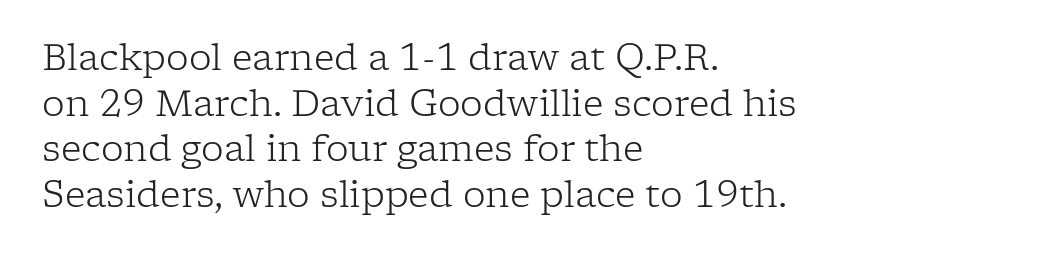
The typography opts for an upright posture over an oblique one. The letters advance in unequal steps, a hallmark of proportional type. Yep, those are serifs on the letters. Inter-character spacing is left at the font's built-in metrics. The paragraph has a hard left edge and a soft right edge.
